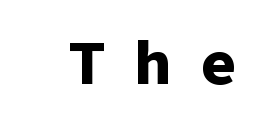
{"serif": "no", "italic": "no", "bold": "yes", "weight": "bold", "width": "normal", "stroke_contrast": "low", "x_height": "medium", "monospaced": "yes", "underline": "no", "letter_spacing": "wide", "letter_spacing_em": 0.45, "glyph_px": 63}
